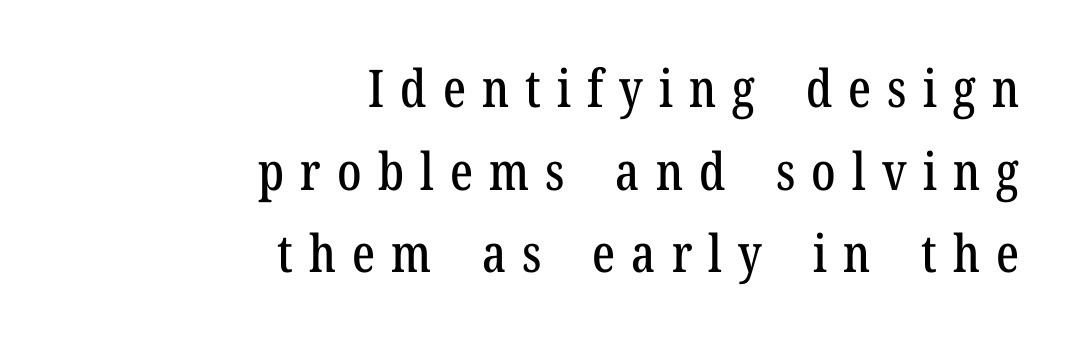
Unlike italic type, these characters show no tilt at all. Character widths vary here, with narrow letters taking less room than wide ones. Characters follow at a spacing far wider than the type designer built in. Regular leading. Serif or sans? Serif — the stroke terminals have little feet.
